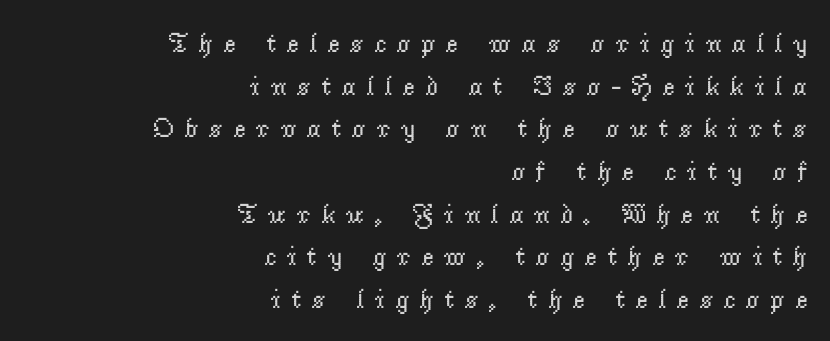
Regular leading. The string is rendered with underlining switched off. Unlike italic type, these characters show no tilt at all. These lines stack with their right ends in a neat column. The passage shown is not bold in any degree. Here the glyphs are tracked loosely, breaking word shapes into spaced letters.
